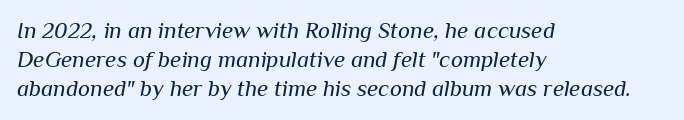
A classic flush-left, rag-right setting is used for this passage. Students, observe: this is what conventionally led text looks like. Quick note: underline off. There is no visible air inserted between adjacent glyphs. Bold? No — there's no thickening of the strokes.
